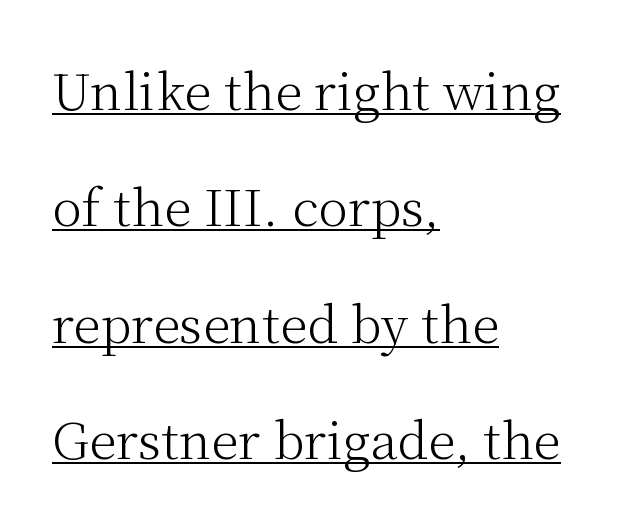
{"serif": "yes", "italic": "no", "bold": "no", "weight": "light", "width": "normal", "stroke_contrast": "medium", "x_height": "medium", "monospaced": "no", "underline": "yes", "align": "left", "line_spacing": "loose", "line_spacing_ratio": 2.33, "letter_spacing": "normal", "letter_spacing_em": 0.0, "glyph_px": 50}
